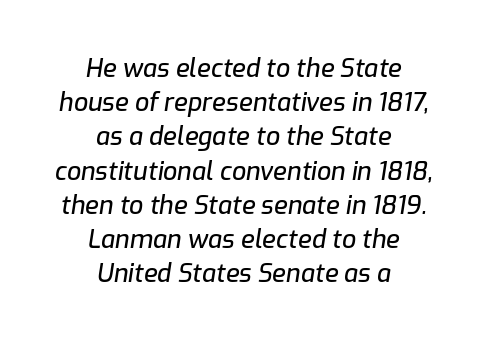
{"italic": "yes", "lean": "right", "slant_degrees": 9, "underline": "no", "align": "center", "line_spacing": "normal", "line_spacing_ratio": 1.37, "letter_spacing": "normal", "letter_spacing_em": 0.0, "glyph_px": 25}
